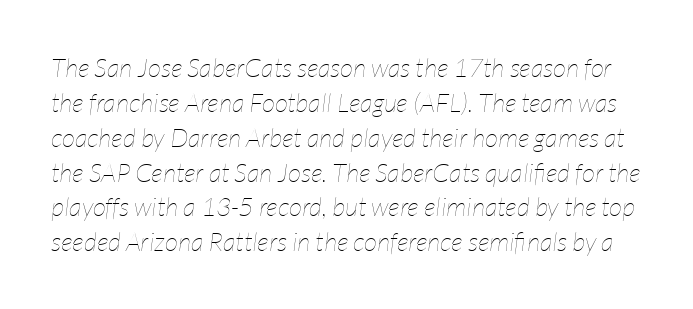
The space directly below the letters is spotless. The axis of the letterforms is tilted away from vertical. Observe the ordinary spacing: letters are neighbours, not strangers. Reading down the column, the eye jumps a familiar distance to each next line. Weight class: somewhere from thin through regular.
